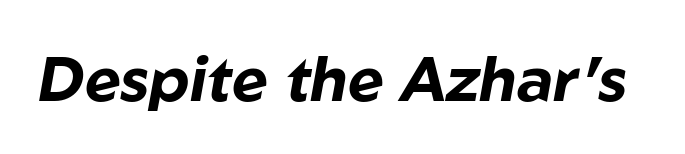
No word sits above an underline. The type is set solid horizontally, with unmodified tracking. Pretty heavy lettering here — definitely bold. The passage shown is typed in a proportional face where columns would drift. Characters are canted at an angle relative to the baseline's perpendicular.
